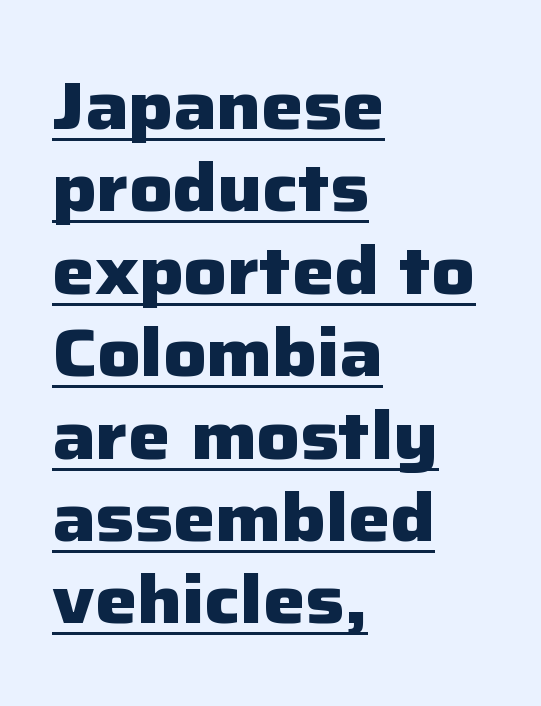
The face used here is proportionally spaced, like ordinary book or web type. Emphasis is given by a line drawn under the lettering. Heavy, bold letterforms. The text block is weighted toward the left margin, trailing off unevenly rightward. These lines keep a tight, regular rhythm from letter to letter. This rendering employs a face without finishing strokes, i.e., a sans-serif.
